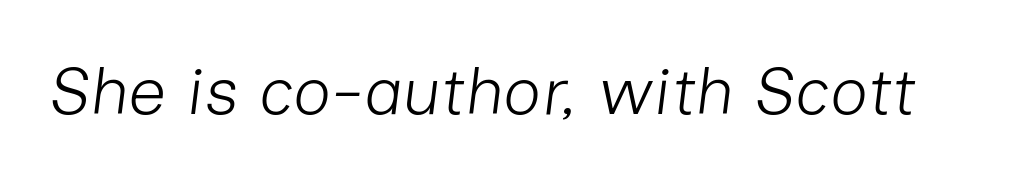
Q: Is the text bold? A: No.
Q: Is the text italic (slanted)? A: Yes, it leans right by about 7 degrees.
Q: Is the text underlined? A: No.
Q: Is the spacing between letters normal or unusually wide? A: Normal.
Q: Width (condensed, normal, or wide)? A: Normal.
Q: Stroke contrast? A: Low.
Q: x-height? A: Medium.
Q: Monospaced? A: No.
